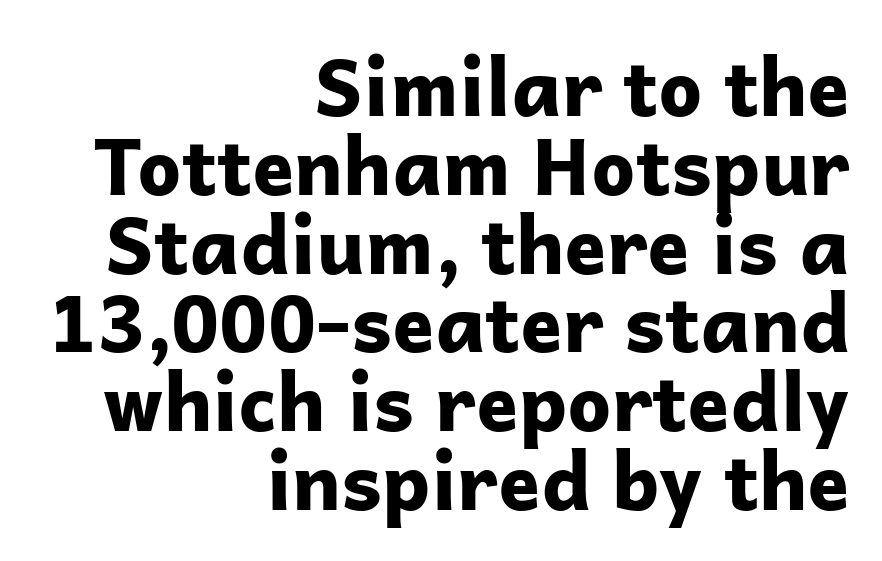
Letter spacing: default. Type style note: lacks serifs. Spacing verdict: proportional, widths tailored to each character. Chunky letters — that's bold for sure. Posture: upright roman. Right-aligned paragraph, ragged on the left.
